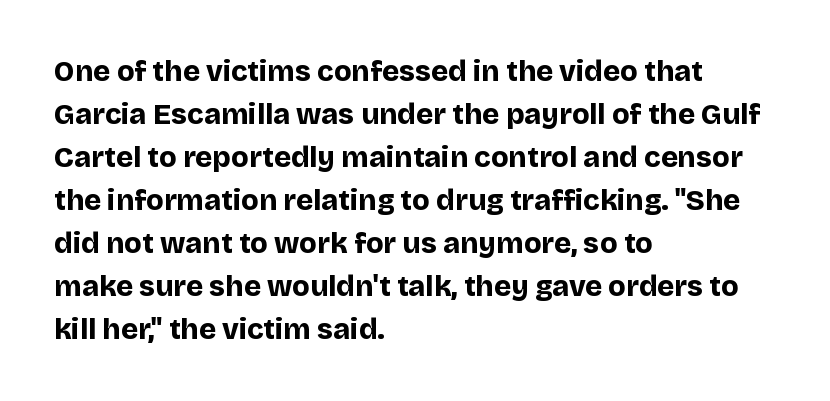
Unlike italic type, these characters show no tilt at all. Typographically, this falls in the sans-serif category. This sample uses plain, unmodified letter spacing. Heavy, bold letterforms. The lines sit at an ordinary, default distance from one another. Character widths vary here, with narrow letters taking less room than wide ones.
